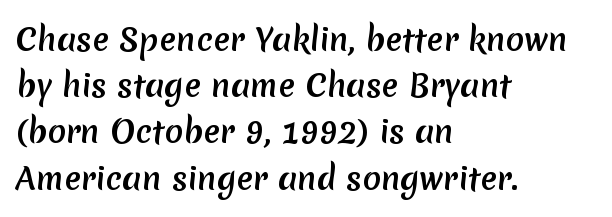
{"serif": "no", "width": "normal", "stroke_contrast": "medium", "x_height": "medium", "monospaced": "no", "underline": "no", "align": "left", "line_spacing": "normal", "line_spacing_ratio": 1.49, "letter_spacing": "normal", "letter_spacing_em": 0.0, "glyph_px": 31}
